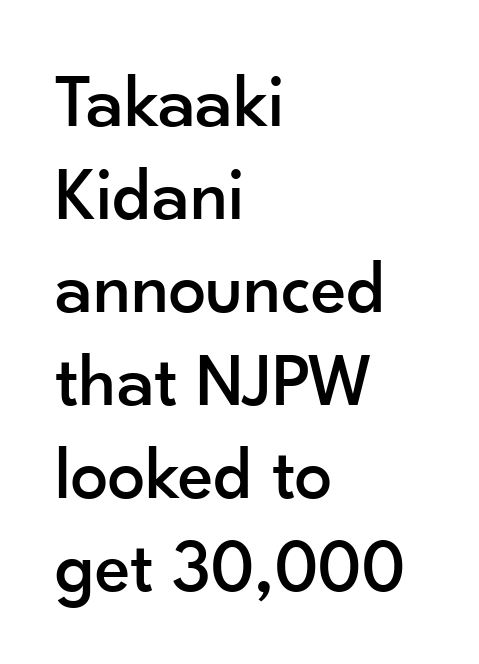
{"serif": "no", "italic": "no", "width": "normal", "stroke_contrast": "low", "x_height": "small", "monospaced": "no", "underline": "no", "align": "left", "line_spacing_ratio": 1.24, "letter_spacing": "normal", "letter_spacing_em": 0.0, "glyph_px": 75}
